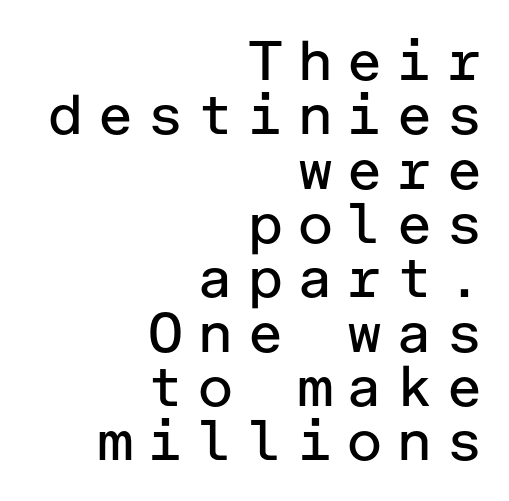
Q: Is the text bold? A: No.
Q: Is the text italic (slanted)? A: No, it is upright.
Q: Is the typeface a serif or a sans-serif typeface? A: Sans-serif.
Q: Is the text underlined? A: No.
Q: How is the paragraph aligned? A: Right-aligned.
Q: Is the spacing between letters normal or unusually wide? A: Unusually wide.
Q: Is the spacing between lines tight, normal or loose? A: Tight.
Q: Width (condensed, normal, or wide)? A: Normal.
Q: Stroke contrast? A: Low.
Q: x-height? A: Medium.
